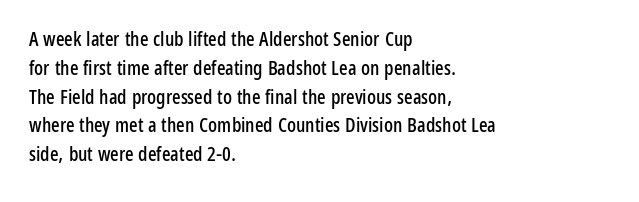
The image shows 20 px text type, upright; set left-aligned, normal line spacing (1.44x), normal letter spacing, not underlined.
